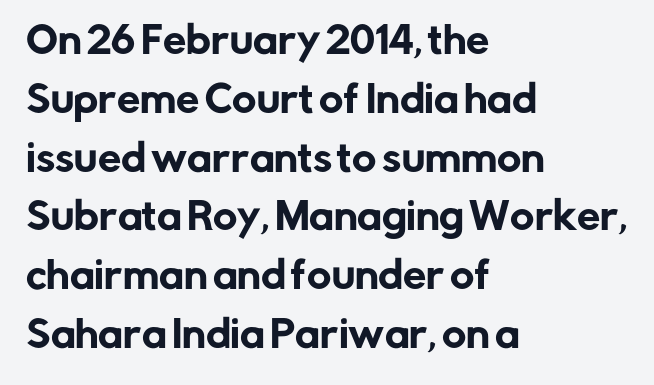
Typographically, this falls in the sans-serif category. Underlining? Definitely not there. The letters advance in unequal steps, a hallmark of proportional type. Designer's note — italics off, roman on. Each line starts at the same left margin while the right side varies.
